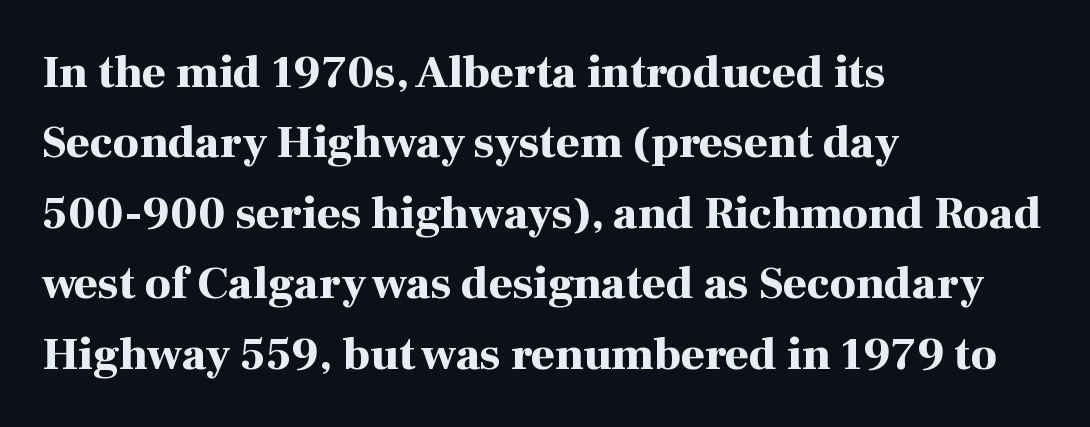
{"serif": "yes", "italic": "no", "bold": "yes", "weight": "bold", "width": "normal", "stroke_contrast": "high", "x_height": "medium", "monospaced": "no", "underline": "no", "align": "left", "line_spacing": "normal", "line_spacing_ratio": 1.53, "letter_spacing": "normal", "letter_spacing_em": 0.0, "glyph_px": 46}
